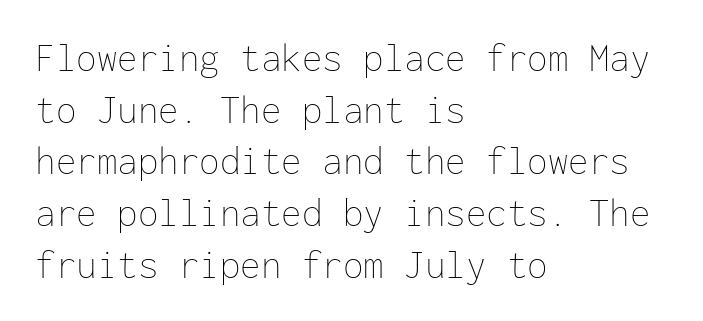
The image shows 41 px thin type, upright, monospaced; set left-aligned, normal line spacing (1.26x), normal letter spacing, not underlined; low stroke contrast and a medium x-height.
